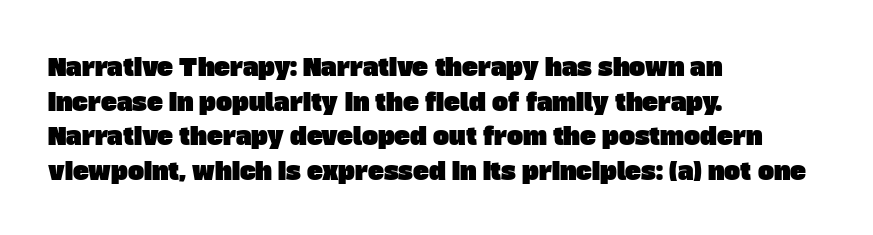
This sample uses plain, unmodified letter spacing. The text block is weighted toward the left margin, trailing off unevenly rightward. Letters rest on an invisible, unmarked baseline. Does the leading feel generous? No, just average.
